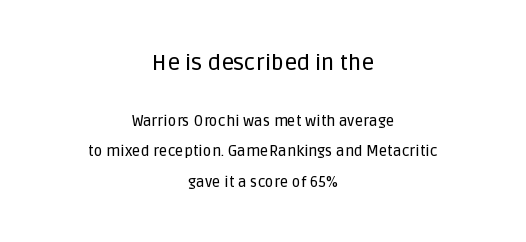
Q: Is the text italic (slanted)? A: No, it is upright.
Q: Is the text underlined? A: No.
Q: How is the paragraph aligned? A: Centered.
Q: Is the spacing between letters normal or unusually wide? A: Normal.
Q: Is the spacing between lines tight, normal or loose? A: Loose.
Q: Which block of text is set in a larger size, the first (top) or the second (bottom)? A: The first (top) one.
